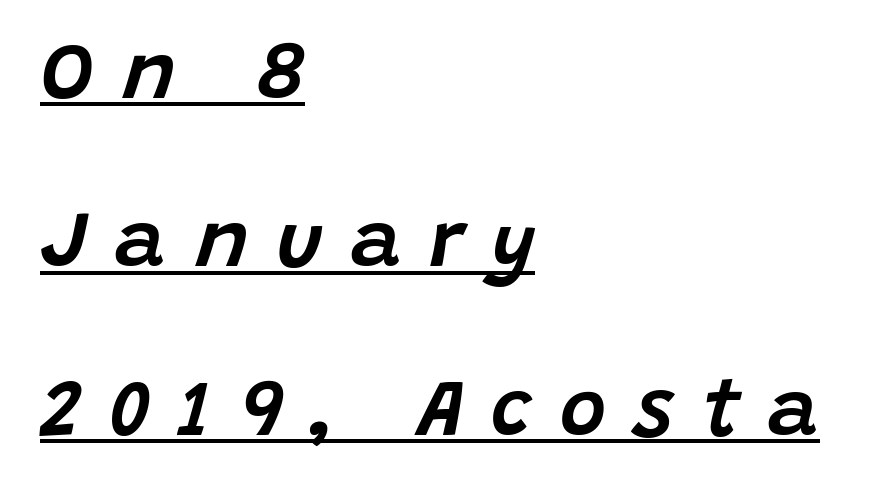
The image shows 79 px text type, italic (leaning right); set left-aligned, loose line spacing (2.13x), unusually wide letter spacing (+0.36 em), underlined; low stroke contrast and a large x-height.
